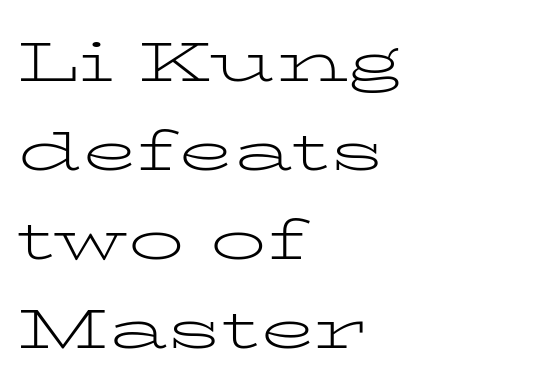
The image shows 56 px light, wide serif type, upright; set left-aligned, normal line spacing (1.59x), normal letter spacing, not underlined; low stroke contrast and a medium x-height.
